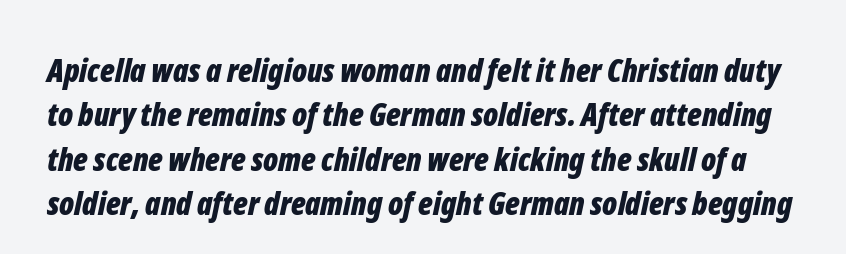
The image shows 32 px bold, condensed type, italic (leaning right); set normal line spacing (1.39x), normal letter spacing, not underlined; low stroke contrast and a medium x-height.
